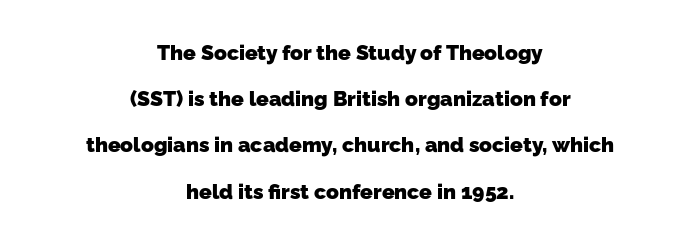
The image shows 21 px bold type; set centered, loose line spacing (2.2x), normal letter spacing, not underlined.
